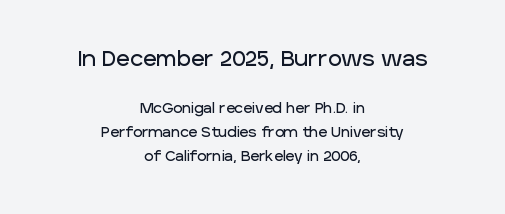
Q: Is the text italic (slanted)? A: No, it is upright.
Q: Is the text underlined? A: No.
Q: How is the paragraph aligned? A: Centered.
Q: Is the spacing between letters normal or unusually wide? A: Normal.
Q: Is the spacing between lines tight, normal or loose? A: Normal.
Q: Which block of text is set in a larger size, the first (top) or the second (bottom)? A: The first (top) one.
